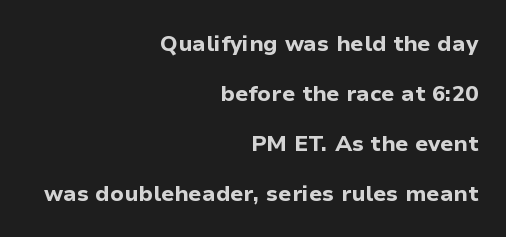
{"italic": "no", "bold": "yes", "underline": "no", "align": "right", "line_spacing": "loose", "line_spacing_ratio": 2.27, "letter_spacing": "normal", "letter_spacing_em": 0.0, "glyph_px": 22}
